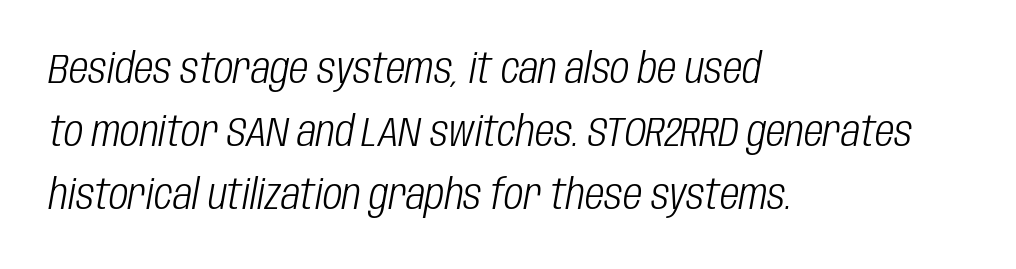
The image shows 42 px light, condensed type, italic (leaning right); set left-aligned, normal line spacing (1.5x), normal letter spacing, not underlined; low stroke contrast and a large x-height.
